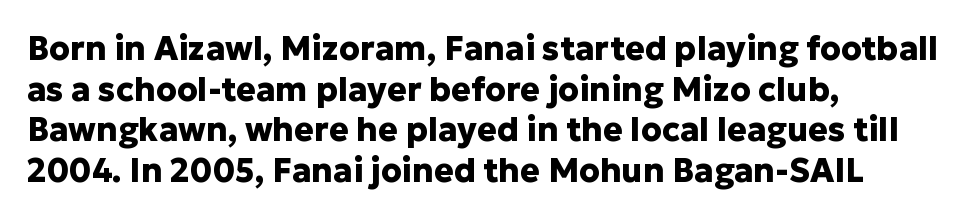
The image shows 33 px heavy sans-serif type, upright; set left-aligned, line spacing 1.23x, normal letter spacing, not underlined; low stroke contrast and a medium x-height.
